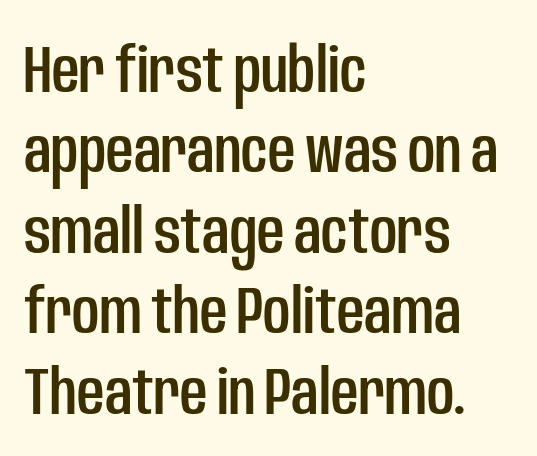
{"serif": "no", "italic": "no", "width": "condensed", "stroke_contrast": "low", "x_height": "large", "monospaced": "no", "underline": "no", "align": "left", "line_spacing_ratio": 1.2, "letter_spacing": "normal", "letter_spacing_em": 0.0, "glyph_px": 67}
